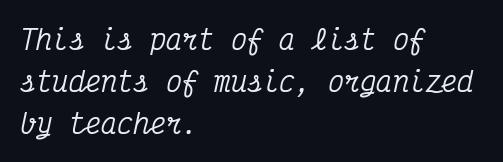
Line spacing here is normal. Type without underlining. There's an unmistakable incline to the writing here. There is no visible air inserted between adjacent glyphs. The rag falls on the right side of this text block.
